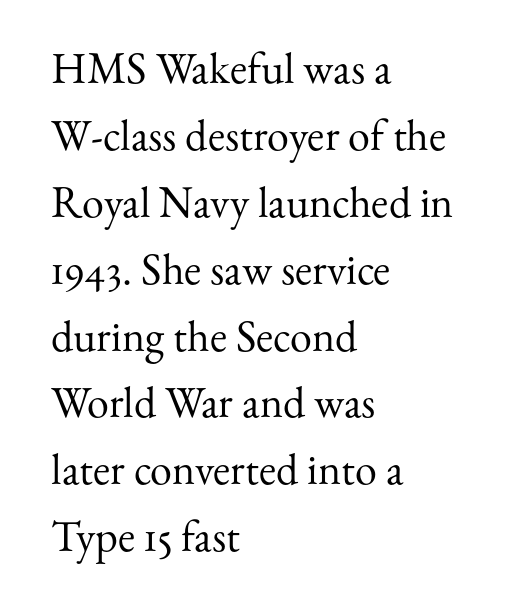
{"serif": "yes", "italic": "no", "bold": "no", "weight": "regular", "width": "normal", "stroke_contrast": "medium", "x_height": "small", "monospaced": "no", "underline": "no", "align": "left", "line_spacing": "normal", "line_spacing_ratio": 1.52, "letter_spacing": "normal", "letter_spacing_em": 0.0, "glyph_px": 44}
